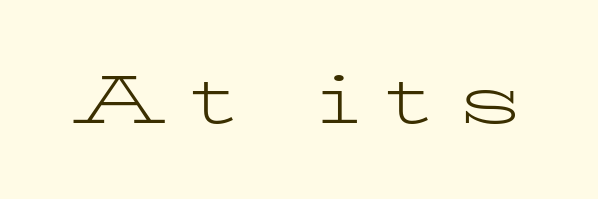
Has an underline been added? It has not. These lines are rendered in a variable-pitch font. No chunkiness to these letters — they're not bold. Honestly, the letter spacing is so wide it's the main thing you notice. If you drew a line through each stem, it would be perfectly vertical.
